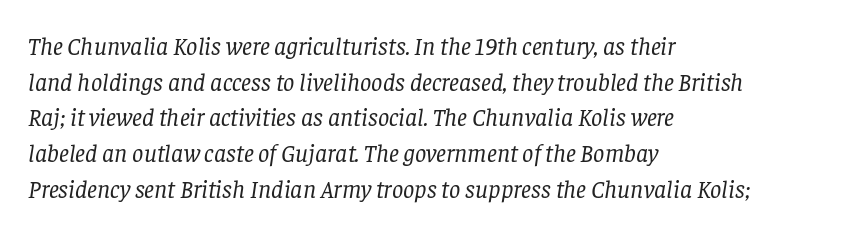
The image shows 25 px text type, italic (leaning right); set left-aligned, normal line spacing (1.43x), normal letter spacing, not underlined.
